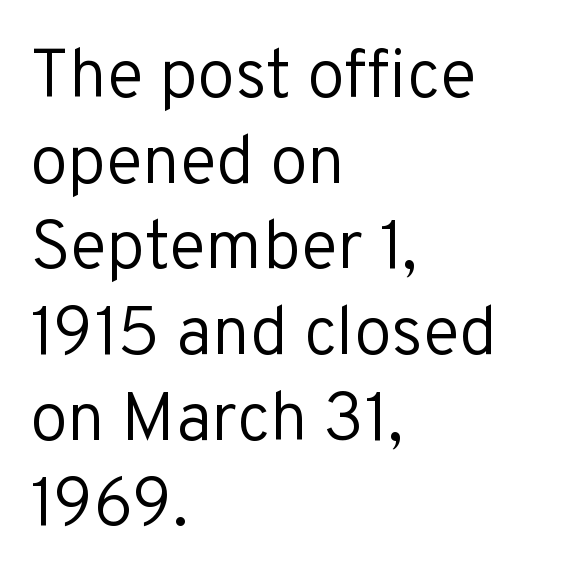
{"serif": "no", "italic": "no", "bold": "no", "weight": "regular", "width": "normal", "stroke_contrast": "low", "x_height": "medium", "monospaced": "no", "underline": "no", "align": "left", "line_spacing": "normal", "line_spacing_ratio": 1.26, "letter_spacing": "normal", "letter_spacing_em": 0.0, "glyph_px": 68}
